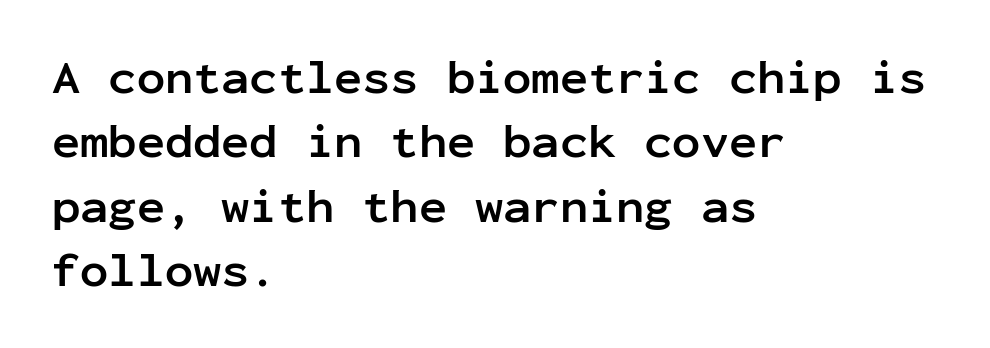
The image shows 47 px semibold sans-serif type, upright, monospaced; set left-aligned, normal line spacing (1.37x), normal letter spacing, not underlined; low stroke contrast and a medium x-height.
